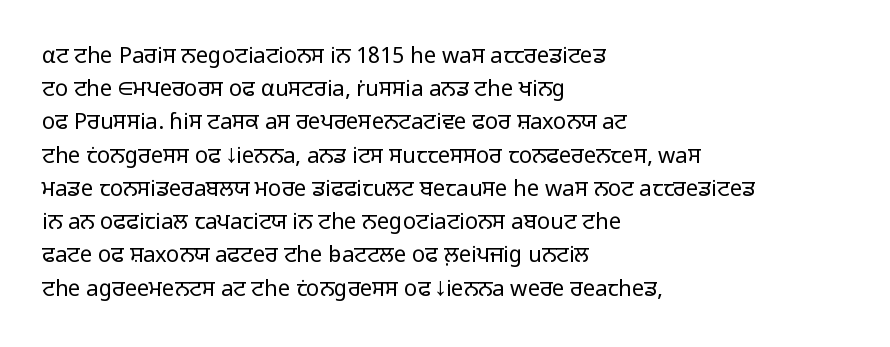
{"italic": "no", "bold": "no", "underline": "no", "align": "left", "line_spacing": "normal", "line_spacing_ratio": 1.51, "letter_spacing": "normal", "letter_spacing_em": 0.0, "glyph_px": 22}
